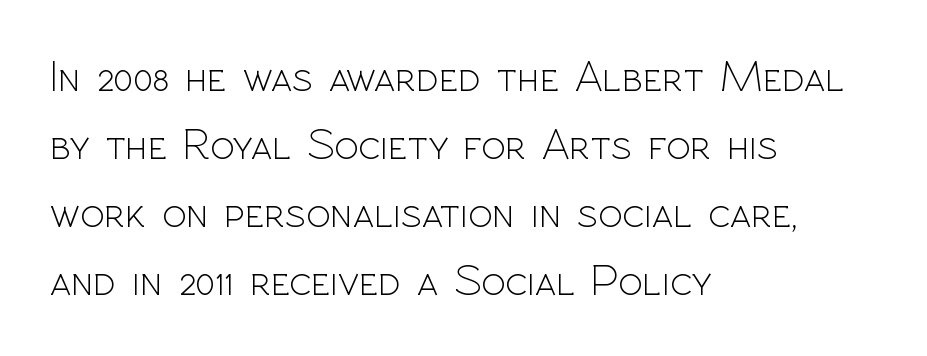
Reading down the block, your eye returns to a fixed left position each line. The rows are spaced the way most documents space them. Just letters on the line, the space beneath them empty. In terms of posture, this sample is upright.
